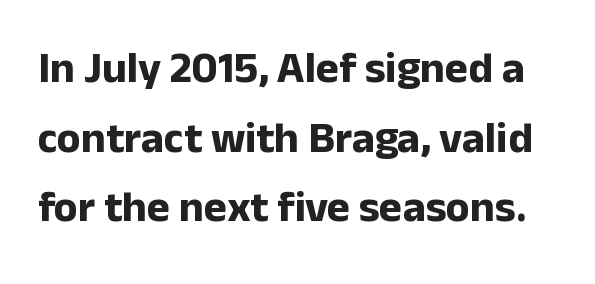
{"serif": "no", "italic": "no", "bold": "yes", "weight": "bold", "width": "normal", "stroke_contrast": "low", "x_height": "medium", "monospaced": "no", "underline": "no", "line_spacing": "normal", "line_spacing_ratio": 1.58, "letter_spacing": "normal", "letter_spacing_em": 0.0, "glyph_px": 44}
